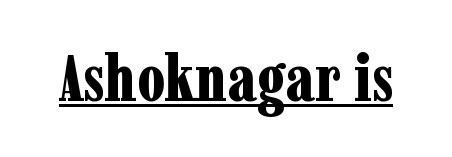
The image shows 65 px bold, condensed serif type, upright; set normal letter spacing, underlined; low stroke contrast and a medium x-height.
